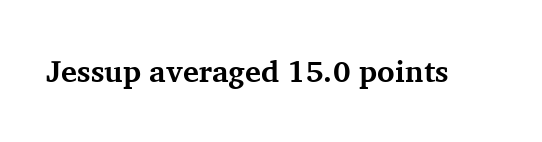
The face used here is seriffed, in the tradition of book romans. Default kerning and tracking; the words read as compact shapes. A typesetter would mark this as roman, not italic. Do the characters align in a grid? No, the font is proportional.
